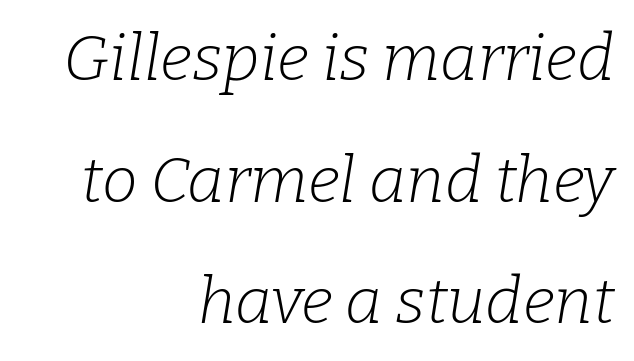
The image shows 64 px light serif type, italic (leaning right); set right-aligned, loose line spacing (1.9x), normal letter spacing, not underlined; low stroke contrast and a medium x-height.
